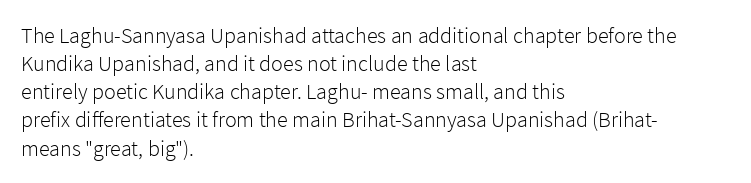
The image shows 22 px text type, upright; set left-aligned, normal line spacing (1.28x), normal letter spacing, not underlined.
